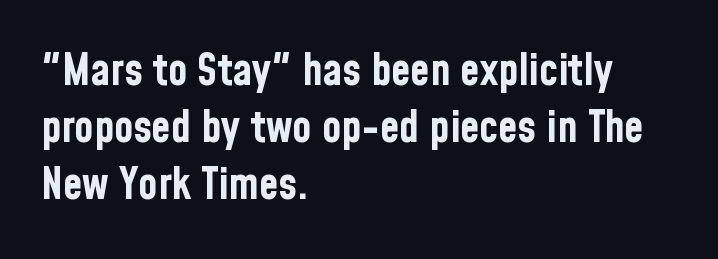
The image shows 44 px bold, condensed sans-serif type, upright; set left-aligned, normal line spacing (1.3x), normal letter spacing, not underlined; low stroke contrast and a medium x-height.
